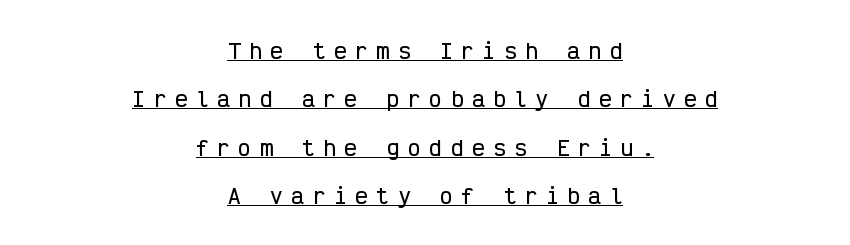
This sample trades compactness for vertical openness between lines. Casual observation: everything's sitting right in the middle. Vertical strokes here are truly vertical. The letters are spread apart with noticeably loose tracking. This rendering features underlined lettering.
